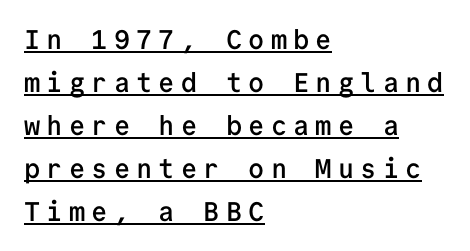
Q: Is the text bold? A: Semi-bold.
Q: Is the text italic (slanted)? A: No, it is upright.
Q: Is the text underlined? A: Yes.
Q: How is the paragraph aligned? A: Left-aligned.
Q: Is the spacing between letters normal or unusually wide? A: Unusually wide.
Q: Is the spacing between lines tight, normal or loose? A: Normal.
